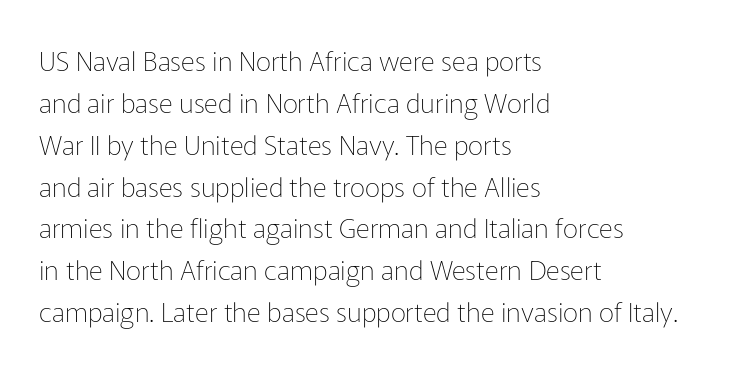
The image shows 27 px text type, upright; set left-aligned, normal line spacing (1.55x), normal letter spacing, not underlined.
